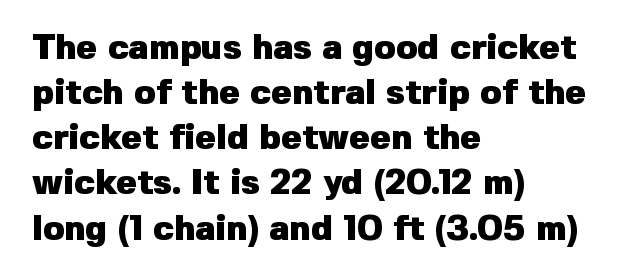
Q: Is the text bold? A: Yes.
Q: Is the text italic (slanted)? A: No, it is upright.
Q: Is the typeface a serif or a sans-serif typeface? A: Sans-serif.
Q: Is the text underlined? A: No.
Q: How is the paragraph aligned? A: Left-aligned.
Q: Is the spacing between letters normal or unusually wide? A: Normal.
Q: Is the spacing between lines tight, normal or loose? A: Normal.
Q: Width (condensed, normal, or wide)? A: Normal.
Q: Stroke contrast? A: Low.
Q: x-height? A: Medium.
Q: Monospaced? A: No.
